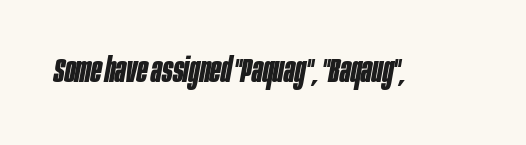
Q: Is the text bold? A: Yes.
Q: Is the text italic (slanted)? A: Yes, it leans right by about 10 degrees.
Q: Is the text underlined? A: No.
Q: Is the spacing between letters normal or unusually wide? A: Normal.
Q: Width (condensed, normal, or wide)? A: Condensed.
Q: Stroke contrast? A: Low.
Q: x-height? A: Large.
Q: Monospaced? A: No.
